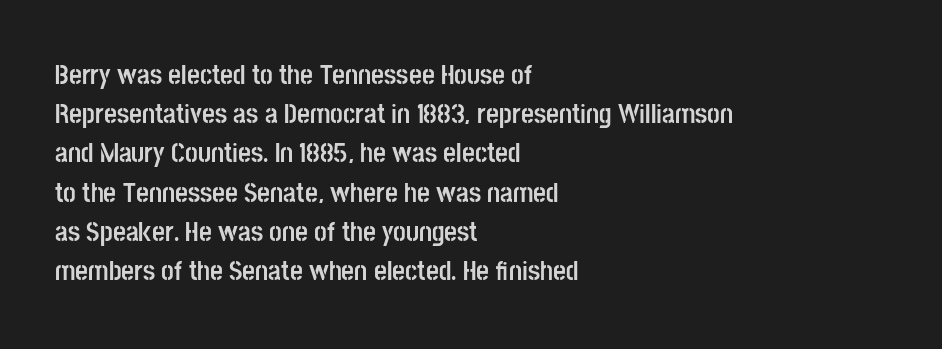
Q: Is the text bold? A: Yes.
Q: Is the text italic (slanted)? A: No, it is upright.
Q: Is the typeface a serif or a sans-serif typeface? A: Sans-serif.
Q: Is the text underlined? A: No.
Q: How is the paragraph aligned? A: Left-aligned.
Q: Is the spacing between letters normal or unusually wide? A: Normal.
Q: Is the spacing between lines tight, normal or loose? A: Normal.
Q: Width (condensed, normal, or wide)? A: Condensed.
Q: Stroke contrast? A: Low.
Q: x-height? A: Large.
Q: Monospaced? A: No.
